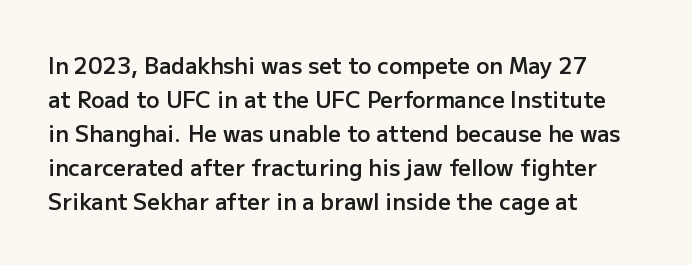
Q: Is the text bold? A: Semi-bold.
Q: Is the text italic (slanted)? A: No, it is upright.
Q: Is the text underlined? A: No.
Q: How is the paragraph aligned? A: Left-aligned.
Q: Is the spacing between letters normal or unusually wide? A: Normal.
Q: Is the spacing between lines tight, normal or loose? A: Normal.
